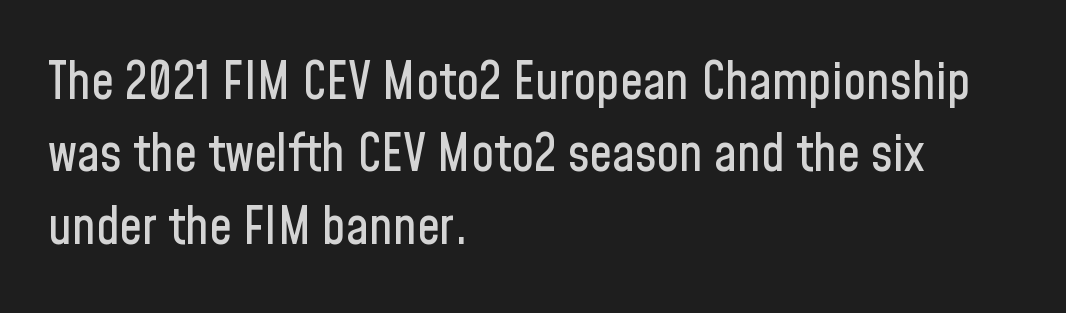
The image shows 51 px condensed sans-serif type, upright; set left-aligned, normal line spacing (1.42x), normal letter spacing, not underlined; low stroke contrast and a medium x-height.
